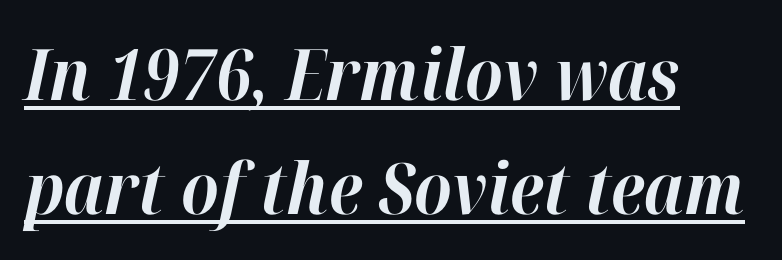
The paragraph shown leans on its left margin. The designer left line spacing at the default. What weight is shown? A full bold with thick strokes. Students, note that the glyphs here touch the page at normal intervals.
